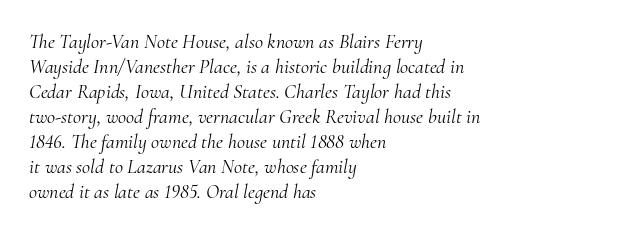
The image shows 20 px text type, italic (leaning right); set left-aligned, normal line spacing (1.25x), normal letter spacing, not underlined.
